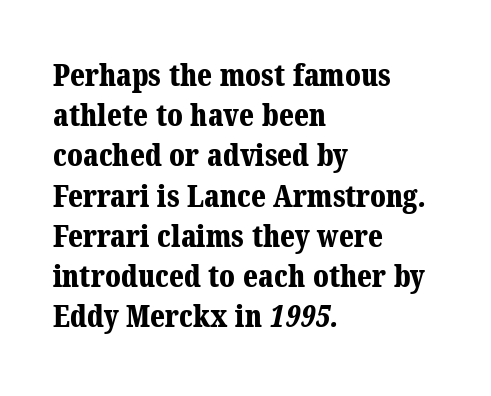
The image shows 30 px bold serif type; set left-aligned, normal line spacing (1.34x), normal letter spacing, not underlined; medium stroke contrast and a medium x-height.
